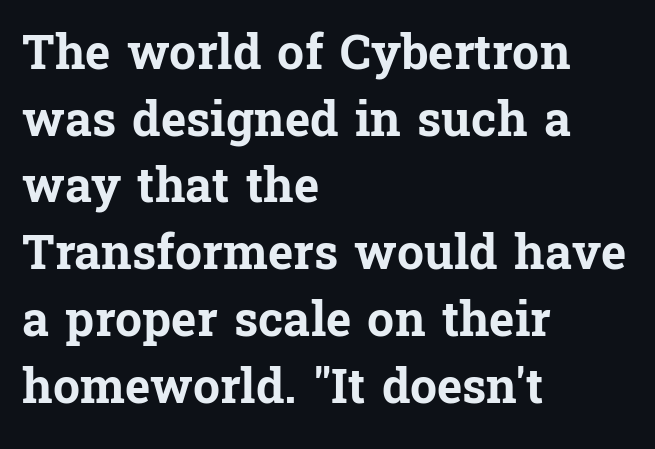
{"serif": "yes", "italic": "no", "bold": "yes", "weight": "bold", "width": "normal", "stroke_contrast": "low", "x_height": "medium", "monospaced": "no", "underline": "no", "align": "left", "line_spacing": "normal", "line_spacing_ratio": 1.39, "letter_spacing": "normal", "letter_spacing_em": 0.0, "glyph_px": 48}
